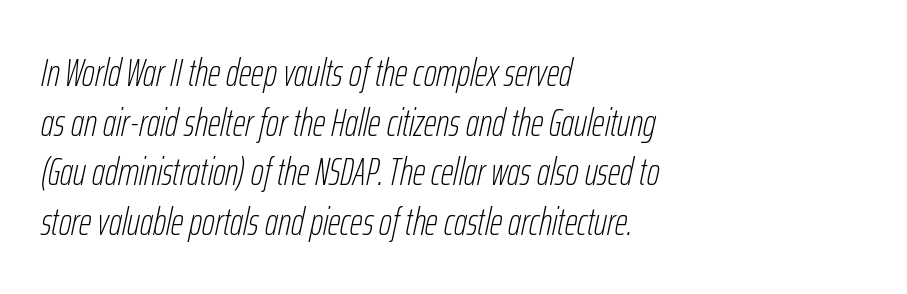
Q: Is the text bold? A: No.
Q: Is the text italic (slanted)? A: Yes, it leans right by about 12 degrees.
Q: Is the text underlined? A: No.
Q: How is the paragraph aligned? A: Left-aligned.
Q: Is the spacing between letters normal or unusually wide? A: Normal.
Q: Is the spacing between lines tight, normal or loose? A: Normal.
Q: Width (condensed, normal, or wide)? A: Condensed.
Q: Stroke contrast? A: Low.
Q: x-height? A: Medium.
Q: Monospaced? A: No.
